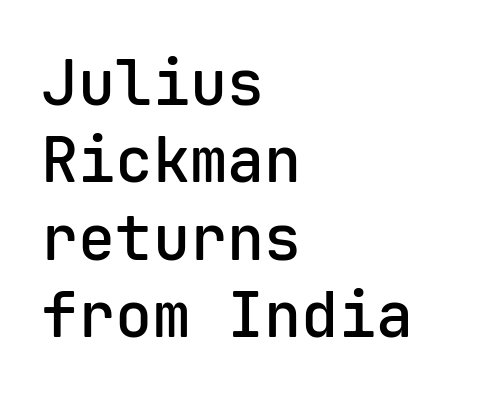
The image shows 62 px semibold sans-serif type, upright, monospaced; set left-aligned, normal line spacing (1.25x), normal letter spacing, not underlined; low stroke contrast and a medium x-height.
